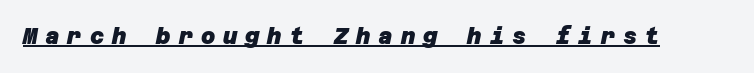
{"bold": "yes", "underline": "yes", "letter_spacing": "wide", "letter_spacing_em": 0.36, "glyph_px": 22}
